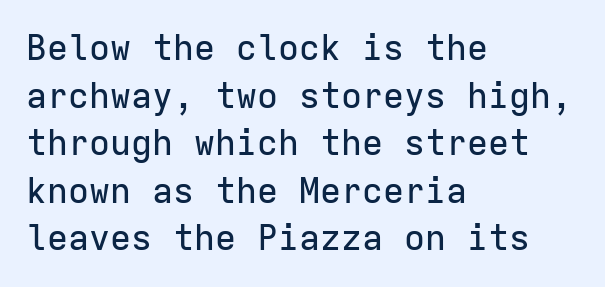
Q: Is the text italic (slanted)? A: No, it is upright.
Q: Is the typeface a serif or a sans-serif typeface? A: Sans-serif.
Q: Is the text underlined? A: No.
Q: How is the paragraph aligned? A: Left-aligned.
Q: Is the spacing between letters normal or unusually wide? A: Normal.
Q: Is the spacing between lines tight, normal or loose? A: Normal.
Q: Width (condensed, normal, or wide)? A: Normal.
Q: Stroke contrast? A: Low.
Q: x-height? A: Medium.
Q: Monospaced? A: Yes.
